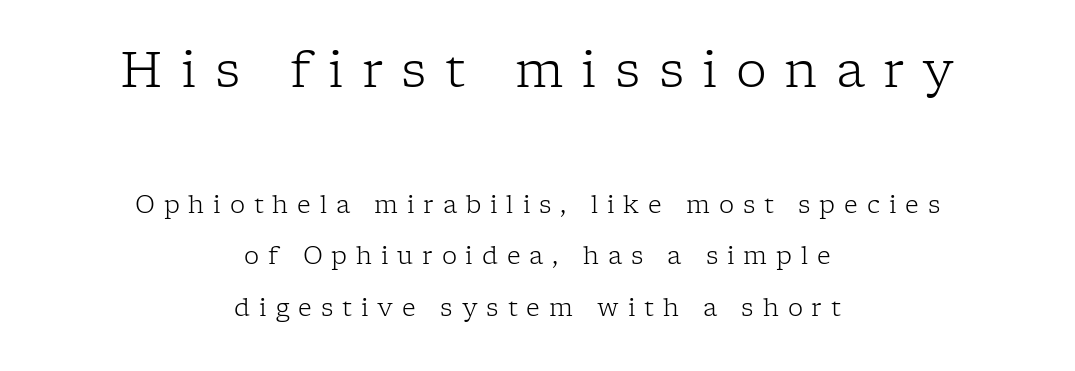
Q: Is the text bold? A: No.
Q: Is the text italic (slanted)? A: No, it is upright.
Q: Is the typeface a serif or a sans-serif typeface? A: Serif.
Q: Is the text underlined? A: No.
Q: How is the paragraph aligned? A: Centered.
Q: Is the spacing between letters normal or unusually wide? A: Unusually wide.
Q: Is the spacing between lines tight, normal or loose? A: Loose.
Q: Which block of text is set in a larger size, the first (top) or the second (bottom)? A: The first (top) one.
Q: Width (condensed, normal, or wide)? A: Normal.
Q: Stroke contrast? A: Low.
Q: x-height? A: Medium.
Q: Monospaced? A: No.
